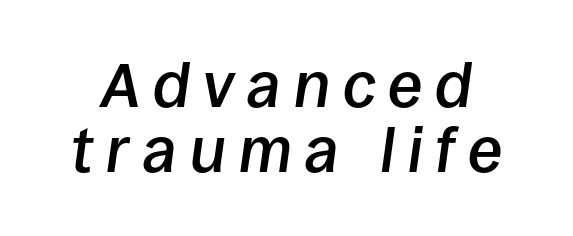
{"italic": "yes", "lean": "right", "slant_degrees": 8, "bold": "semi", "weight": "semibold", "width": "normal", "stroke_contrast": "low", "x_height": "large", "monospaced": "no", "underline": "no", "line_spacing": "tight", "line_spacing_ratio": 1.03, "letter_spacing": "wide", "letter_spacing_em": 0.2, "glyph_px": 63}
